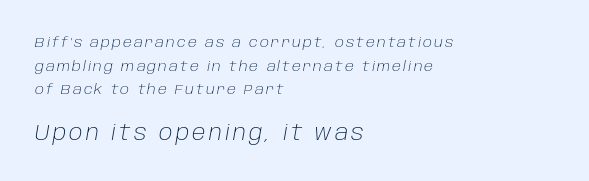
The image shows 21 px text type, italic (leaning right); set left-aligned, normal line spacing (1.69x), not underlined; the second (bottom) block is 1.5x larger.
